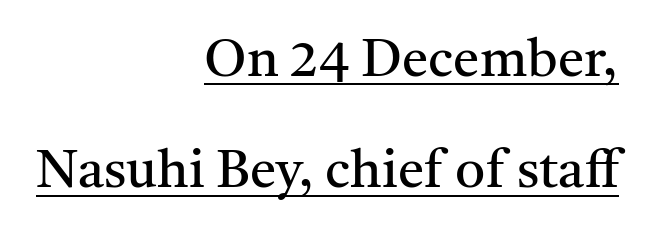
The letters advance in unequal steps, a hallmark of proportional type. Leading is clearly above the norm, producing a sparse column. The horizontal fit of the characters is conventional and even. Posture: upright roman. Typographically, this falls in the serif category.
